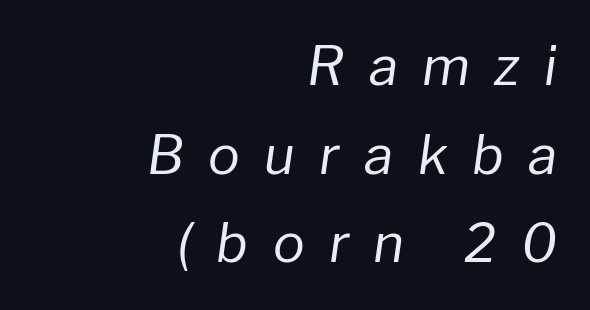
Q: Is the text bold? A: No.
Q: Is the text italic (slanted)? A: Yes, it leans right by about 8 degrees.
Q: Is the text underlined? A: No.
Q: How is the paragraph aligned? A: Right-aligned.
Q: Is the spacing between letters normal or unusually wide? A: Unusually wide.
Q: Is the spacing between lines tight, normal or loose? A: Normal.
Q: Width (condensed, normal, or wide)? A: Normal.
Q: Stroke contrast? A: Low.
Q: x-height? A: Medium.
Q: Monospaced? A: No.
